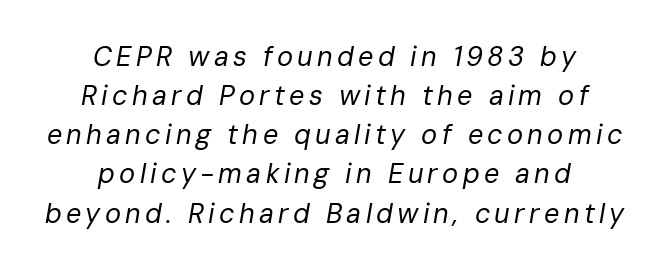
{"italic": "yes", "lean": "right", "slant_degrees": 10, "bold": "no", "underline": "no", "align": "center", "line_spacing": "normal", "line_spacing_ratio": 1.45, "glyph_px": 27}
